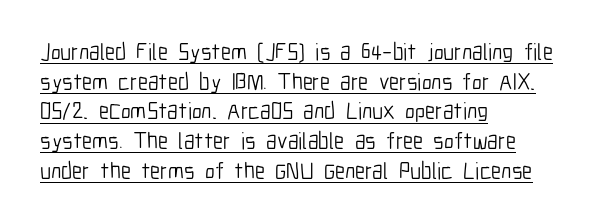
Q: Is the text bold? A: No.
Q: Is the text italic (slanted)? A: No, it is upright.
Q: Is the text underlined? A: Yes.
Q: How is the paragraph aligned? A: Left-aligned.
Q: Is the spacing between letters normal or unusually wide? A: Normal.
Q: Is the spacing between lines tight, normal or loose? A: Normal.
